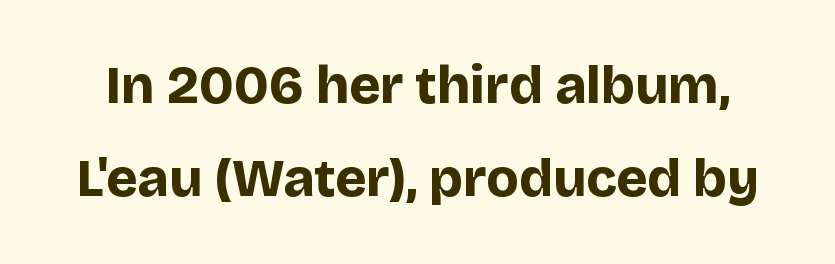
Q: Is the text bold? A: Yes.
Q: Is the text italic (slanted)? A: No, it is upright.
Q: Is the typeface a serif or a sans-serif typeface? A: Sans-serif.
Q: Is the text underlined? A: No.
Q: Is the spacing between letters normal or unusually wide? A: Normal.
Q: Width (condensed, normal, or wide)? A: Normal.
Q: Stroke contrast? A: Low.
Q: x-height? A: Large.
Q: Monospaced? A: No.
